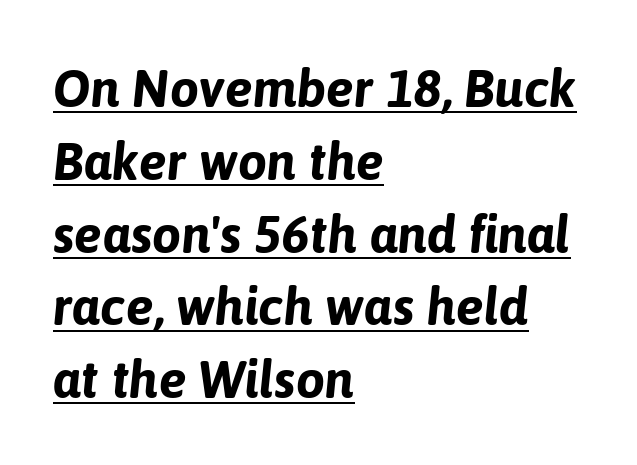
The image shows 52 px bold type, italic (leaning right); set left-aligned, normal line spacing (1.4x), normal letter spacing, underlined; low stroke contrast and a medium x-height.
